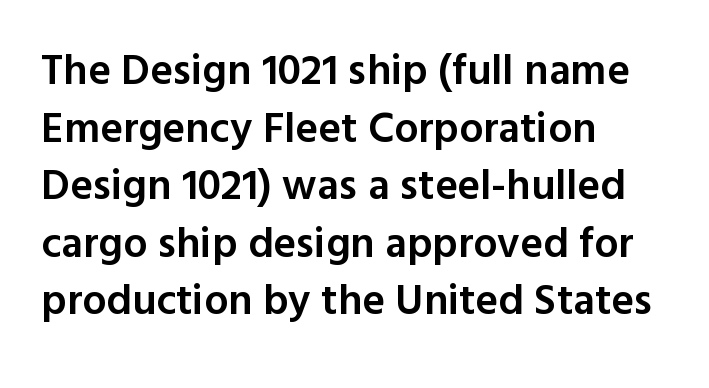
The image shows 43 px semibold sans-serif type, upright; set left-aligned, normal line spacing (1.34x), normal letter spacing, not underlined; a medium x-height.
